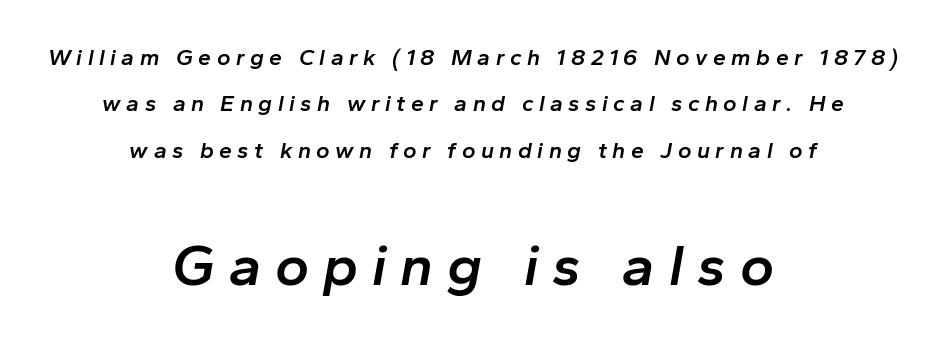
The image shows 58 px semibold type, italic (leaning right); set centered, loose line spacing (2.02x), unusually wide letter spacing (+0.24 em), not underlined; the second (bottom) block is 2.52x larger; low stroke contrast and a medium x-height.
